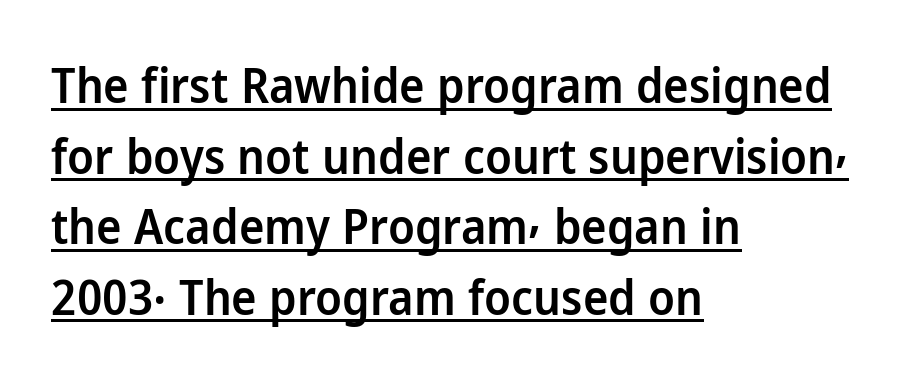
Leading: standard. Underline: present. What stands out about the letter spacing? Nothing — it is the standard amount. The face used here is proportionally spaced, like ordinary book or web type. Italic: no, the glyphs are upright roman.
